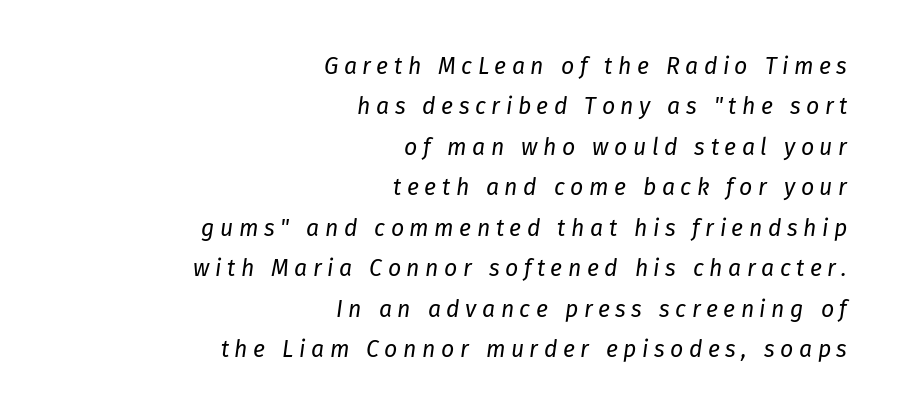
There's an unmistakable incline to the writing here. A quiet, ordinary-to-light weight characterises the typeface. Caption: expanded tracking, letters set apart. All the whitespace from short lines collects on the left.
